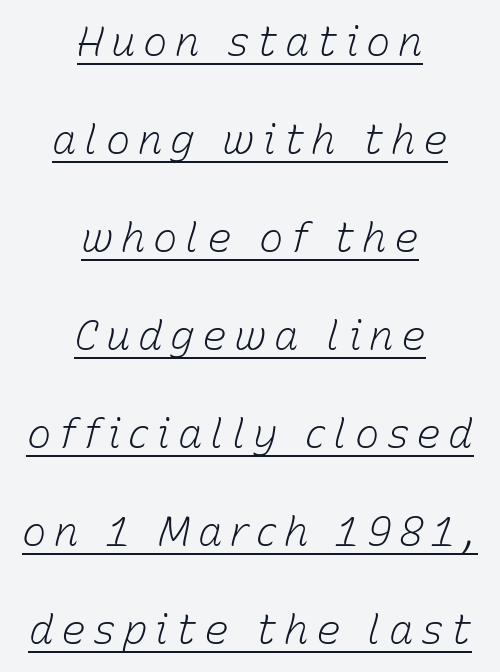
The image shows 41 px light type, italic (leaning right); set centered, loose line spacing (2.39x), underlined; low stroke contrast and a medium x-height.
